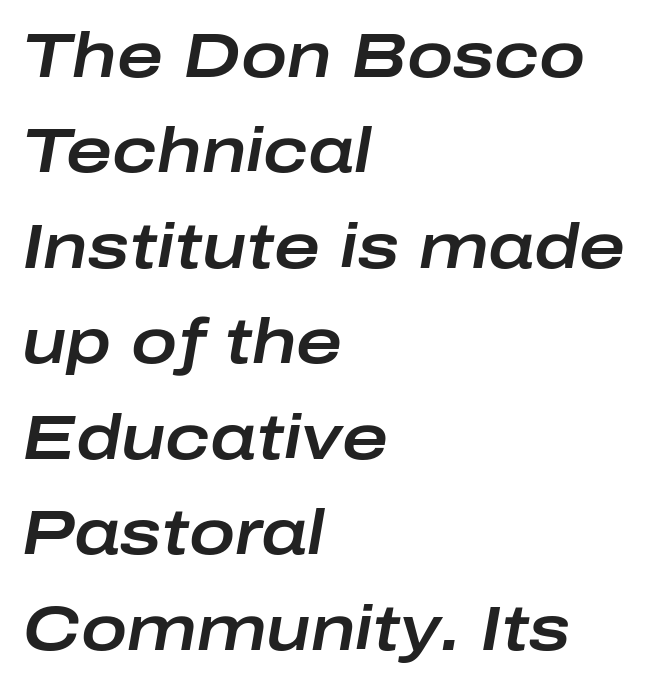
Characters follow at the spacing the type designer built in. The specimen omits any rule beneath the text block's lines. If you drew a line through each stem, it would be angled. Layout note: lines flush left. The passage shown is typed in a proportional face where columns would drift. Line spacing here is normal.
